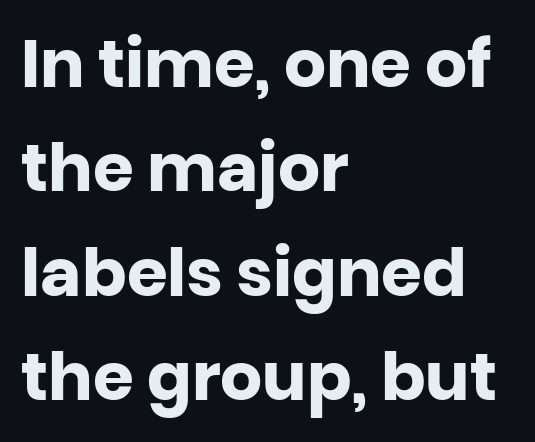
Descenders are the only things crossing below the line. Varying glyph widths throughout — classic text-font behaviour. Between one letter and the next there's only the usual sliver of space. Examine the stroke ends and you'll find no serifs. Notice how descenders clear the ascenders below comfortably — that's standard leading.
